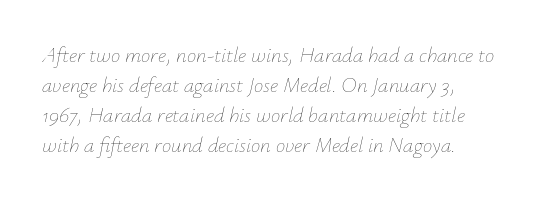
The image shows 21 px text type, italic (leaning right); set normal line spacing (1.43x), normal letter spacing, not underlined.
